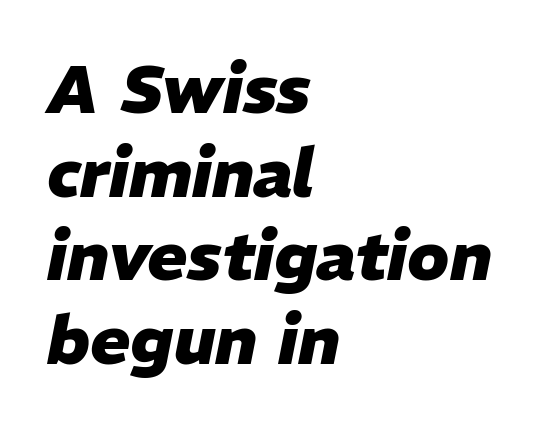
The image shows 67 px heavy type, italic (leaning right); set left-aligned, normal line spacing (1.25x), normal letter spacing, not underlined; low stroke contrast and a medium x-height.
